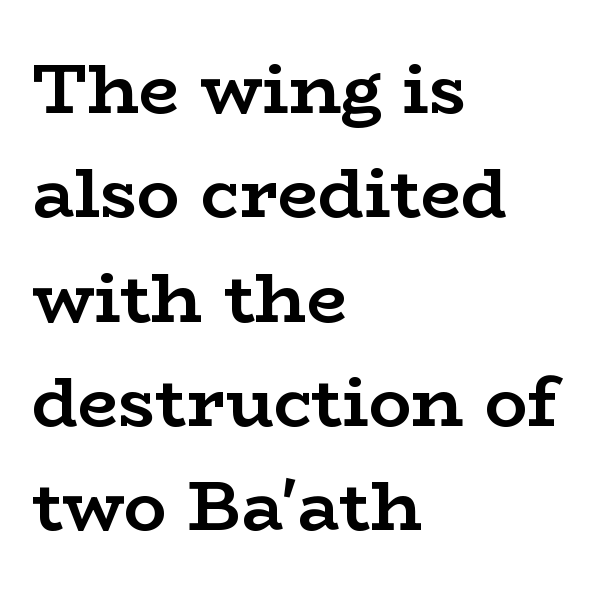
Q: Is the text bold? A: Yes.
Q: Is the text italic (slanted)? A: No, it is upright.
Q: Is the typeface a serif or a sans-serif typeface? A: Serif.
Q: Is the text underlined? A: No.
Q: How is the paragraph aligned? A: Left-aligned.
Q: Is the spacing between letters normal or unusually wide? A: Normal.
Q: Is the spacing between lines tight, normal or loose? A: Normal.
Q: Width (condensed, normal, or wide)? A: Wide.
Q: Stroke contrast? A: Low.
Q: x-height? A: Medium.
Q: Monospaced? A: No.
